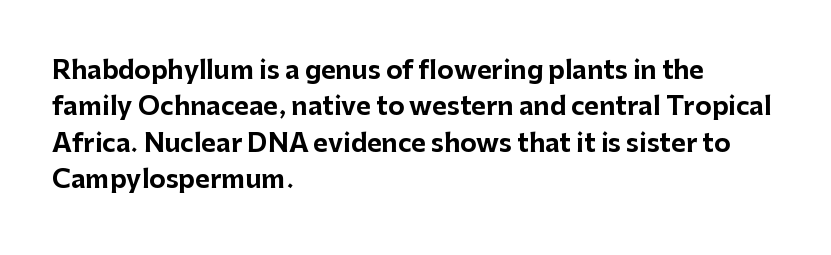
{"italic": "no", "bold": "yes", "underline": "no", "align": "left", "line_spacing": "normal", "line_spacing_ratio": 1.46, "letter_spacing": "normal", "letter_spacing_em": 0.0, "glyph_px": 25}
